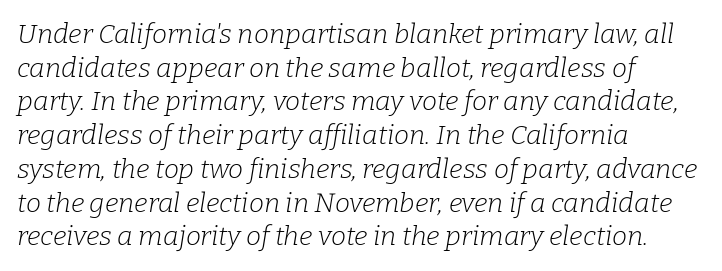
Designer's note — italics engaged. Glance below the letters and you will spot only blank space. Nobody touched the tracking dial on this one. Stem width sits at or under what a default text font uses.
